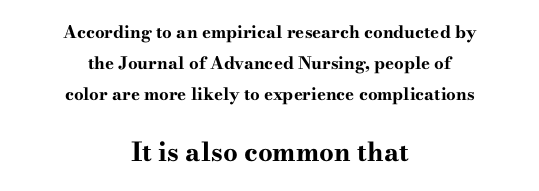
{"italic": "no", "bold": "yes", "underline": "no", "align": "center", "line_spacing_ratio": 1.81, "letter_spacing": "normal", "letter_spacing_em": 0.0, "larger_block": "second", "size_ratio": 1.53, "glyph_px": 26}
